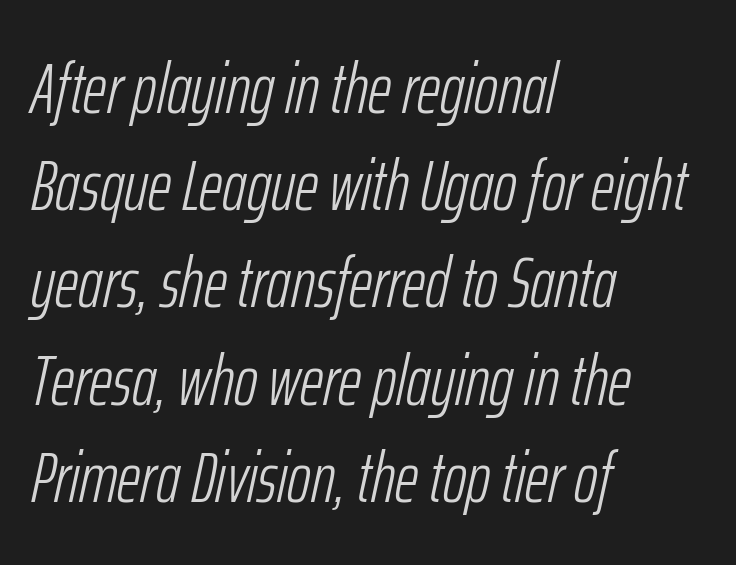
If you measured baseline to baseline, you'd find a middling distance. The letterforms sit at book weight or below. The letters advance in unequal steps, a hallmark of proportional type. Does the copy run flush right? No — it runs flush left.
